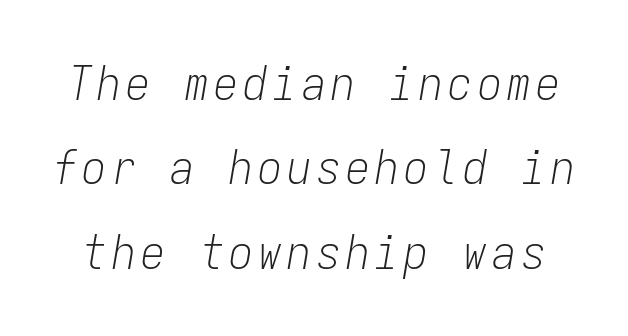
{"italic": "yes", "lean": "right", "slant_degrees": 9, "bold": "no", "weight": "light", "width": "condensed", "stroke_contrast": "low", "x_height": "medium", "monospaced": "yes", "underline": "no", "line_spacing_ratio": 1.76, "glyph_px": 48}
